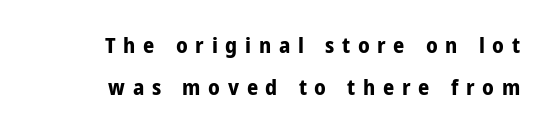
Vertical spacing — loose. Plenty of ink on the page — the face is bold. The face used here is rendered with a markedly widened letterfit. This rendering uses right alignment, leaving the left contour irregular. You can tell it's not italic because the verticals are truly vertical. The specimen omits any rule beneath the text block's lines.
